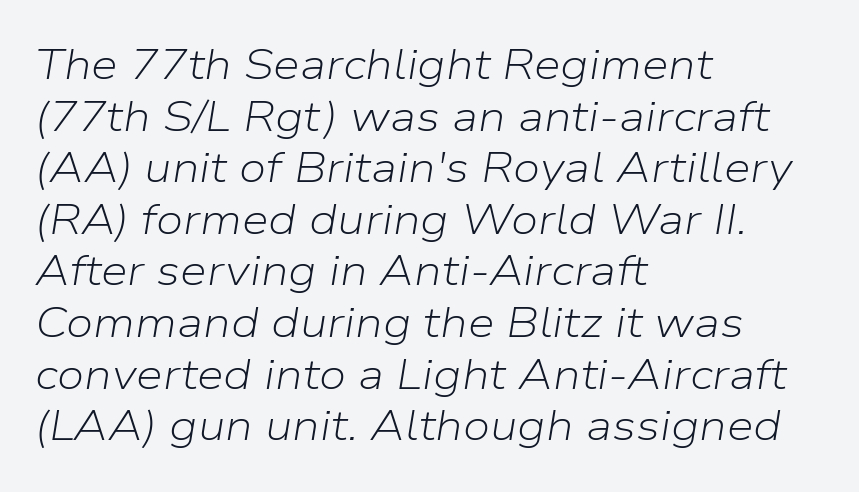
The typesetting does not lean heavy: it is not bold. Italic? Definitely — the glyphs are oblique. The string is rendered with underlining switched off. Nothing unusual about the tracking: characters are spaced as the font intends. Do the characters align in a grid? No, the font is proportional. Horizontal alignment here is leftward, the default for most running prose.
